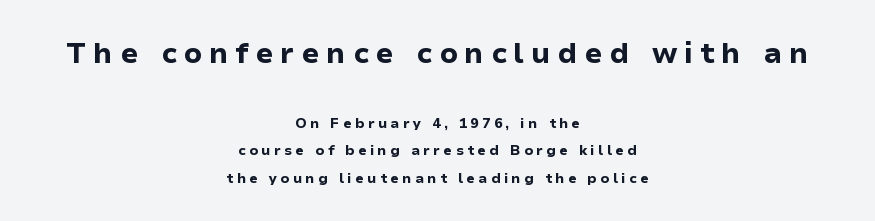
{"serif": "no", "italic": "no", "bold": "yes", "weight": "bold", "width": "normal", "stroke_contrast": "low", "x_height": "medium", "monospaced": "no", "underline": "no", "align": "center", "line_spacing": "loose", "line_spacing_ratio": 1.96, "letter_spacing": "wide", "letter_spacing_em": 0.23, "larger_block": "first", "size_ratio": 2.07, "glyph_px": 29}
